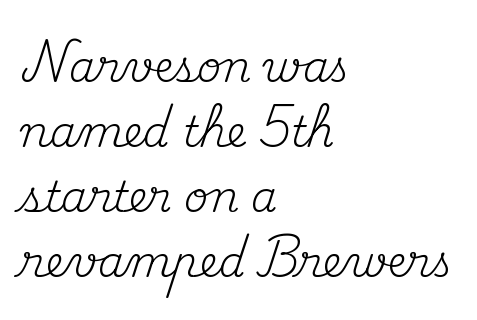
Observe the ordinary spacing: letters are neighbours, not strangers. Regarding leading, the lines here are spaced in the standard way. The rendering shows small feet on the letterforms — a serif design. Any mark beneath the type? The region is blank.
